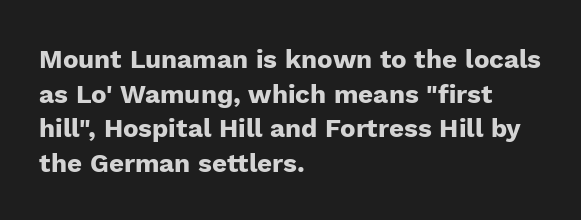
Q: Is the text bold? A: Yes.
Q: Is the text italic (slanted)? A: No, it is upright.
Q: Is the text underlined? A: No.
Q: How is the paragraph aligned? A: Left-aligned.
Q: Is the spacing between letters normal or unusually wide? A: Normal.
Q: Is the spacing between lines tight, normal or loose? A: Normal.
